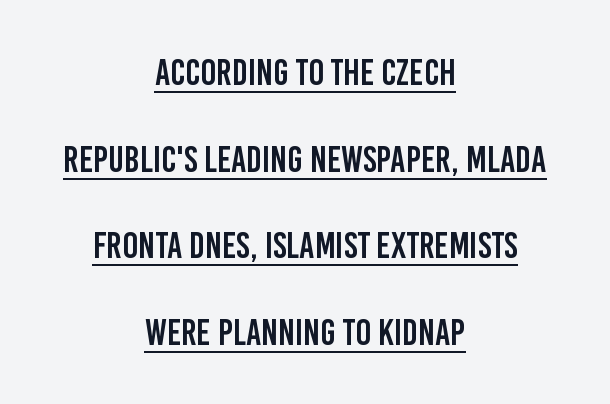
Q: Is the text italic (slanted)? A: No, it is upright.
Q: Is the typeface a serif or a sans-serif typeface? A: Sans-serif.
Q: Is the text underlined? A: Yes.
Q: How is the paragraph aligned? A: Centered.
Q: Is the spacing between letters normal or unusually wide? A: Normal.
Q: Is the spacing between lines tight, normal or loose? A: Loose.
Q: Width (condensed, normal, or wide)? A: Condensed.
Q: Stroke contrast? A: Low.
Q: x-height? A: Large.
Q: Monospaced? A: No.
